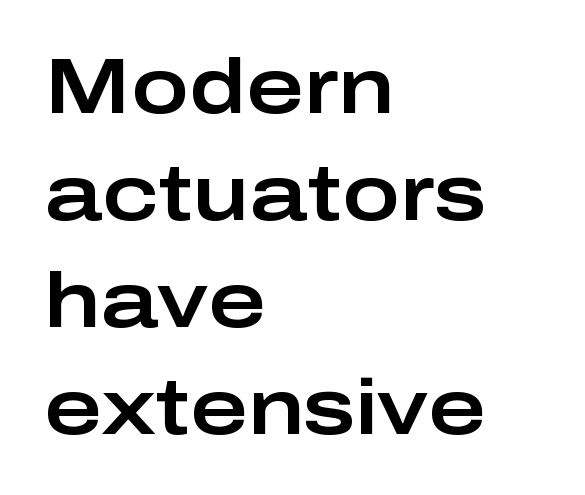
{"serif": "no", "italic": "no", "width": "wide", "stroke_contrast": "low", "x_height": "medium", "monospaced": "no", "underline": "no", "align": "left", "line_spacing": "normal", "line_spacing_ratio": 1.37, "letter_spacing": "normal", "letter_spacing_em": 0.0, "glyph_px": 78}
